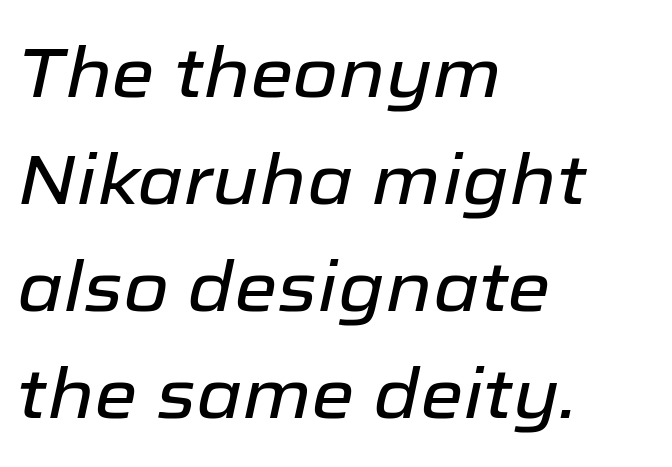
{"italic": "yes", "lean": "right", "slant_degrees": 12, "width": "normal", "stroke_contrast": "low", "x_height": "medium", "monospaced": "no", "underline": "no", "align": "left", "line_spacing": "normal", "line_spacing_ratio": 1.53, "letter_spacing": "normal", "letter_spacing_em": 0.0, "glyph_px": 70}
